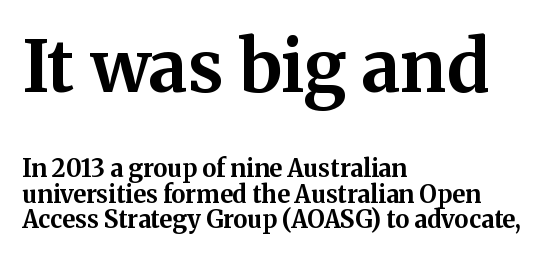
The face used here has the dense, thick strokes of a bold. Note: larger setting up top, smaller setting below. The designer dialed line spacing down below the default. Here the designer chose a conventional face with non-uniform glyph widths.
